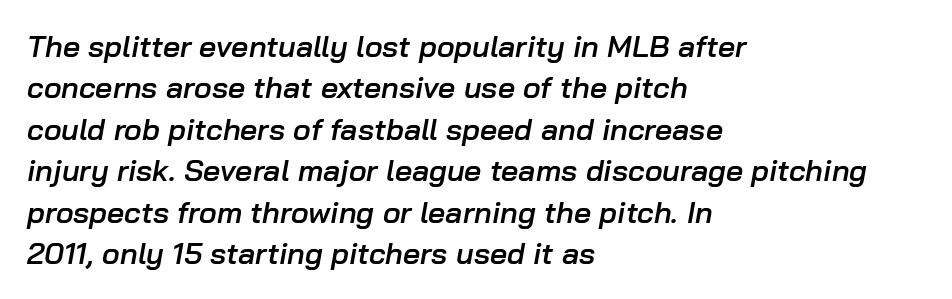
Q: Is the text bold? A: Semi-bold.
Q: Is the text italic (slanted)? A: Yes, it leans right by about 10 degrees.
Q: Is the text underlined? A: No.
Q: How is the paragraph aligned? A: Left-aligned.
Q: Is the spacing between letters normal or unusually wide? A: Normal.
Q: Is the spacing between lines tight, normal or loose? A: Normal.
Q: Width (condensed, normal, or wide)? A: Normal.
Q: Stroke contrast? A: Low.
Q: x-height? A: Medium.
Q: Monospaced? A: No.
